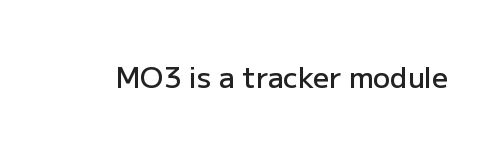
The image shows 28 px semibold sans-serif type, upright; set normal letter spacing, not underlined; low stroke contrast and a medium x-height.
